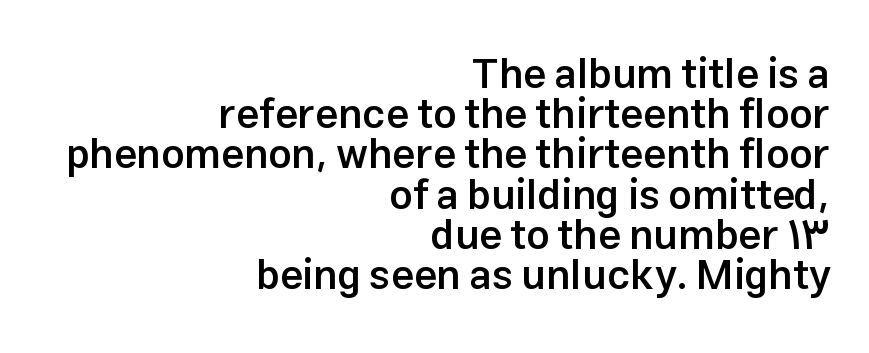
Very little white space separates one row of letters from the next. Varying glyph widths throughout — classic text-font behaviour. Stroke thickness is moderately raised; the sample reads as semibold. Letter spacing: default.
